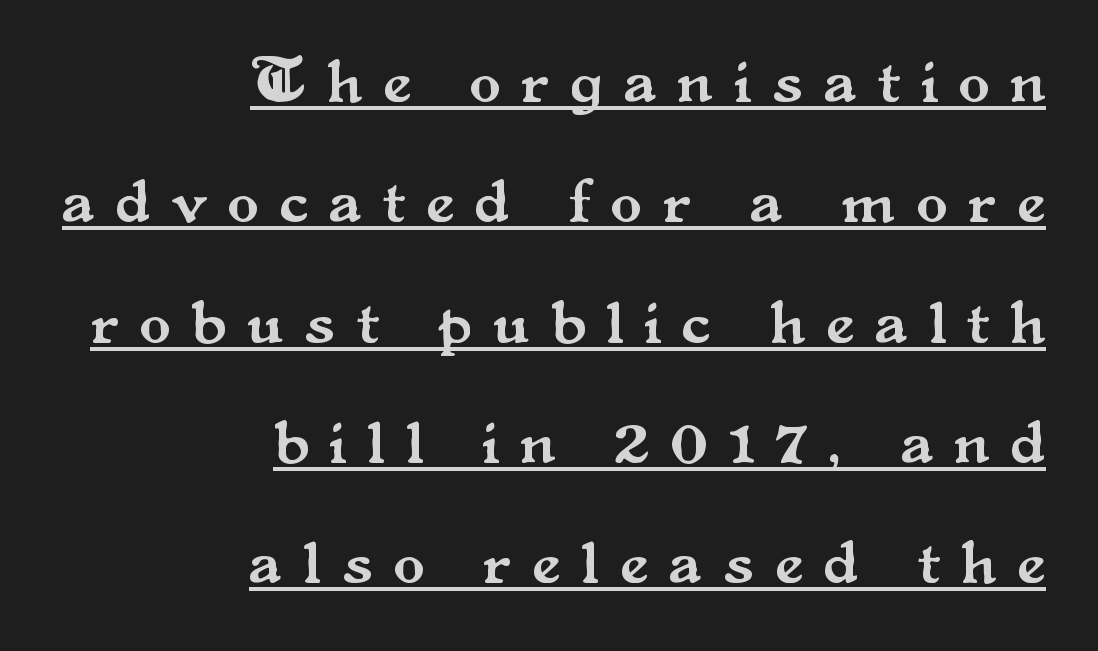
Compared with typical paragraphs, the rows here are farther apart. This is serif lettering, the kind often seen in printed books. Substantial extra tracking has been applied to these lines. Looks like regular typesetting: each glyph gets only the width it needs.
